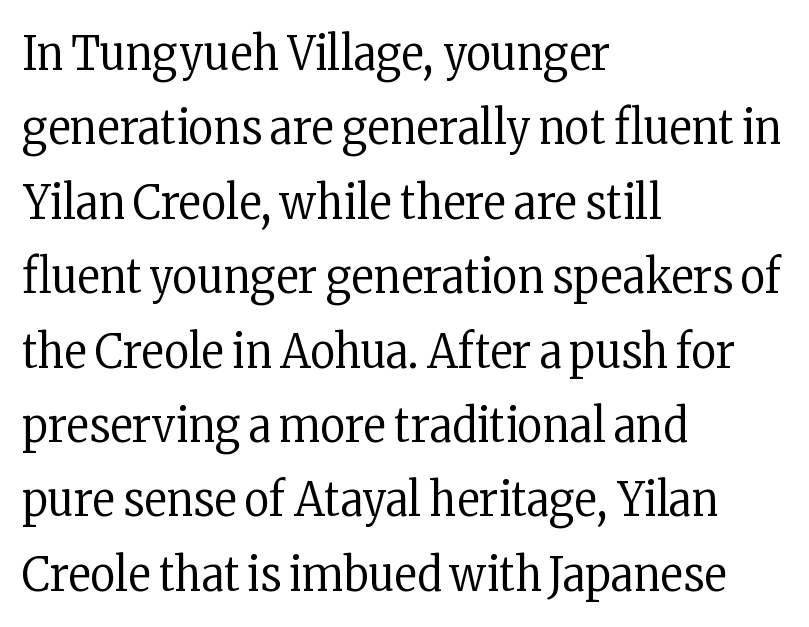
{"serif": "yes", "italic": "no", "bold": "no", "weight": "regular", "width": "condensed", "stroke_contrast": "low", "x_height": "medium", "monospaced": "no", "underline": "no", "align": "left", "line_spacing": "normal", "line_spacing_ratio": 1.55, "letter_spacing": "normal", "letter_spacing_em": 0.0, "glyph_px": 48}
